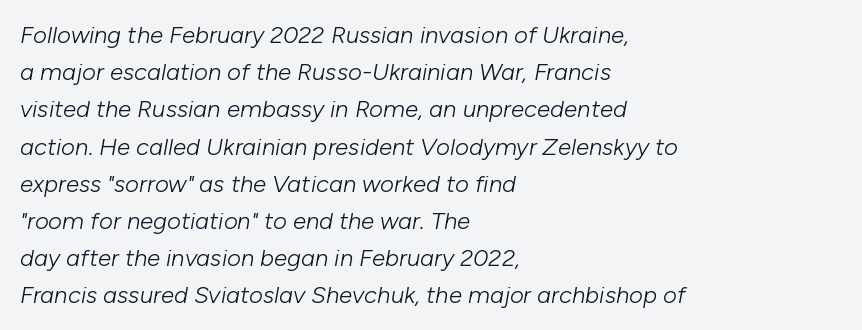
Q: Is the text bold? A: No.
Q: Is the text italic (slanted)? A: Yes, it leans right by about 10 degrees.
Q: Is the text underlined? A: No.
Q: How is the paragraph aligned? A: Left-aligned.
Q: Is the spacing between letters normal or unusually wide? A: Normal.
Q: Is the spacing between lines tight, normal or loose? A: Normal.
